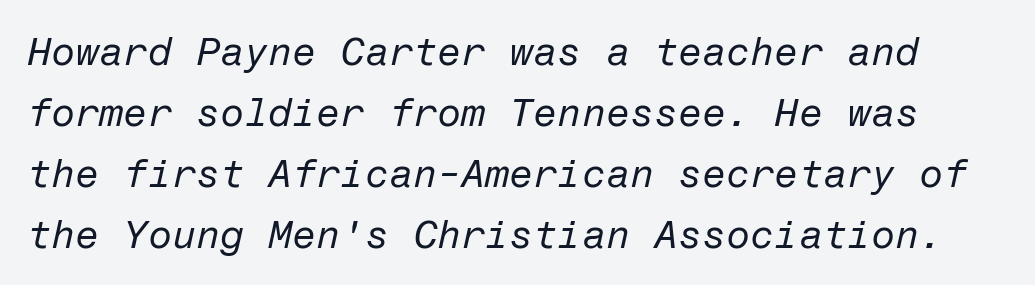
Q: Is the text bold? A: No.
Q: Is the text italic (slanted)? A: Yes, it leans right by about 12 degrees.
Q: Is the text underlined? A: No.
Q: Is the spacing between letters normal or unusually wide? A: Normal.
Q: Is the spacing between lines tight, normal or loose? A: Normal.
Q: Width (condensed, normal, or wide)? A: Normal.
Q: Stroke contrast? A: Low.
Q: x-height? A: Medium.
